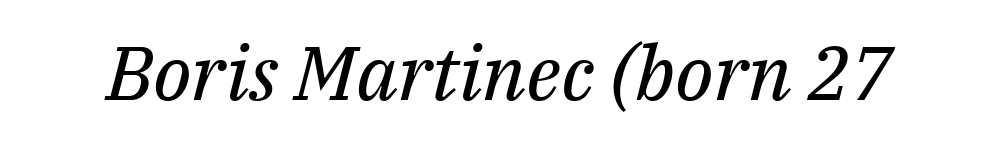
Q: Is the text bold? A: No.
Q: Is the text italic (slanted)? A: Yes, it leans right by about 14 degrees.
Q: Is the typeface a serif or a sans-serif typeface? A: Serif.
Q: Is the text underlined? A: No.
Q: Is the spacing between letters normal or unusually wide? A: Normal.
Q: Width (condensed, normal, or wide)? A: Normal.
Q: Stroke contrast? A: Medium.
Q: x-height? A: Medium.
Q: Monospaced? A: No.
